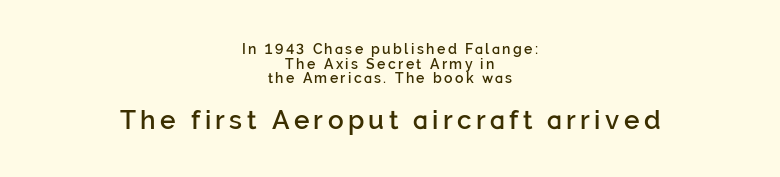
These lines were composed using upright roman letters. Regarding leading, the lines here are crowded together. Weight check: semibold — heavier than regular, not quite bold. This rendering uses center alignment, leaving both contours irregular but symmetric. The following chunk of copy outweighs the initial chunk in type size. Honestly, there is no underline to notice here at all.
